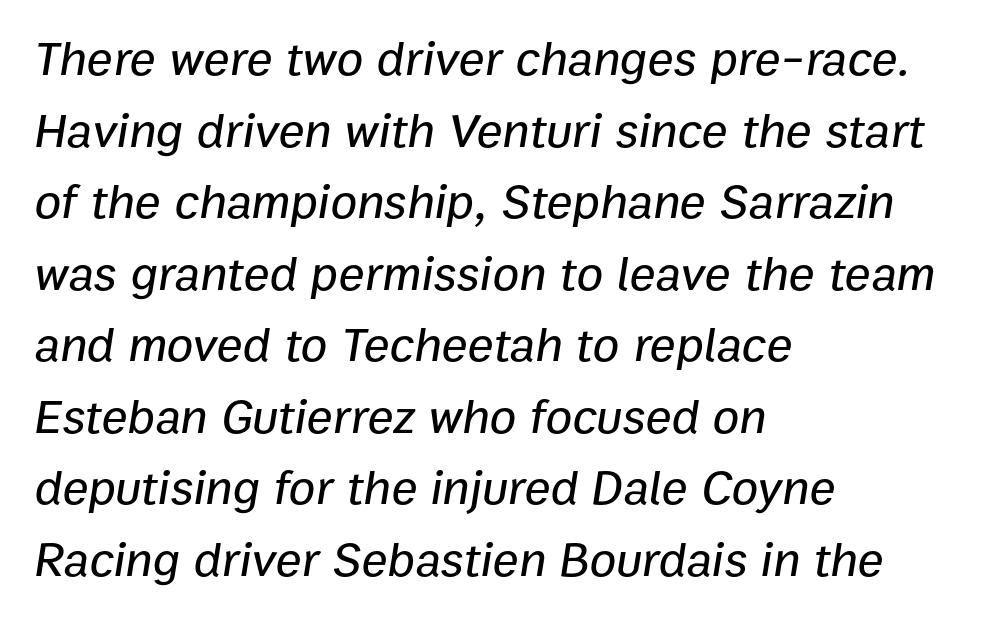
{"italic": "yes", "lean": "right", "slant_degrees": 9, "width": "normal", "stroke_contrast": "low", "x_height": "medium", "monospaced": "no", "underline": "no", "align": "left", "line_spacing": "normal", "line_spacing_ratio": 1.46, "letter_spacing": "normal", "letter_spacing_em": 0.0, "glyph_px": 49}
